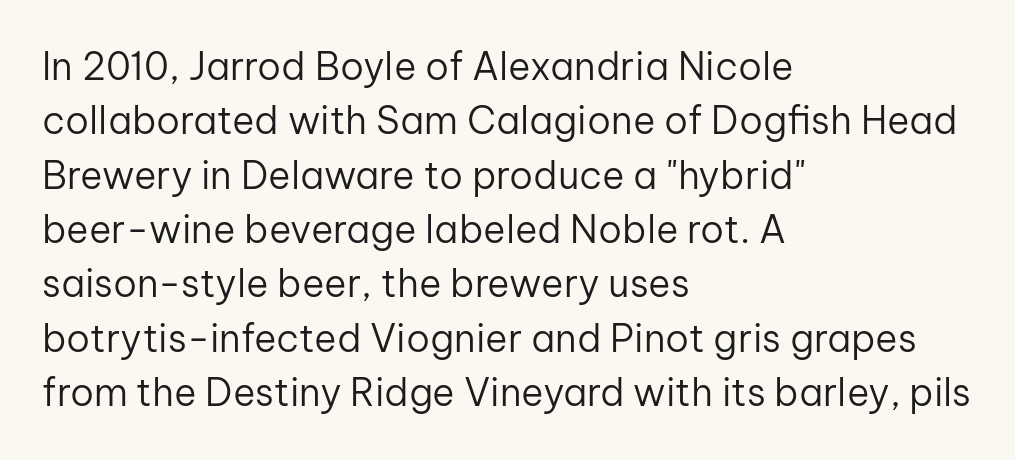
In terms of letterform style, serifs are entirely absent. Every row of glyphs begins at an identical x-position on the left. The letters look calm and open, with moderate or lighter stems. Students, observe: this is what conventionally led text looks like. Decoration check: the copy has no underline. It's the straight-up-and-down kind of type.
